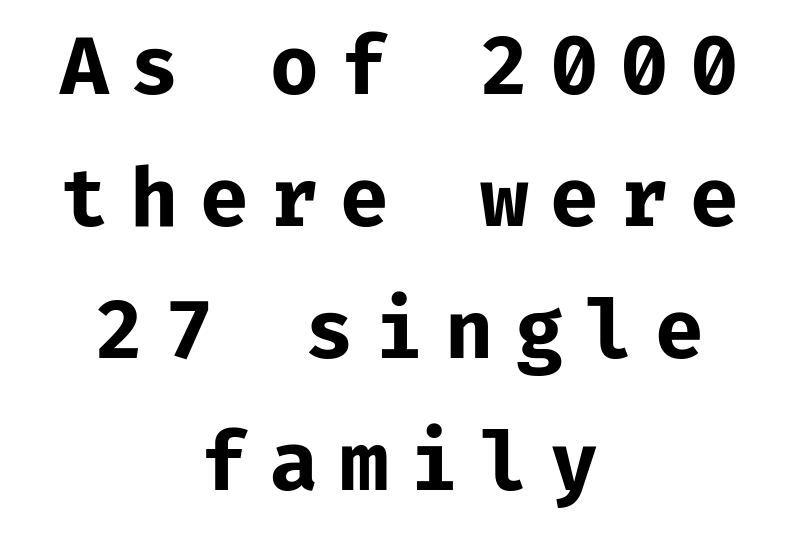
The image shows 79 px bold sans-serif type, upright, monospaced; set centered, normal line spacing (1.67x), unusually wide letter spacing (+0.27 em), not underlined; low stroke contrast and a medium x-height.
